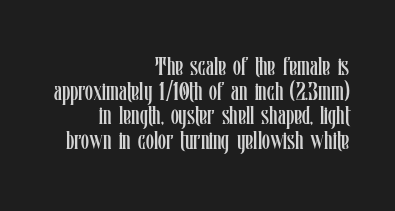
The image shows 26 px text type, upright; set right-aligned, tight line spacing (0.95x), normal letter spacing, not underlined.
